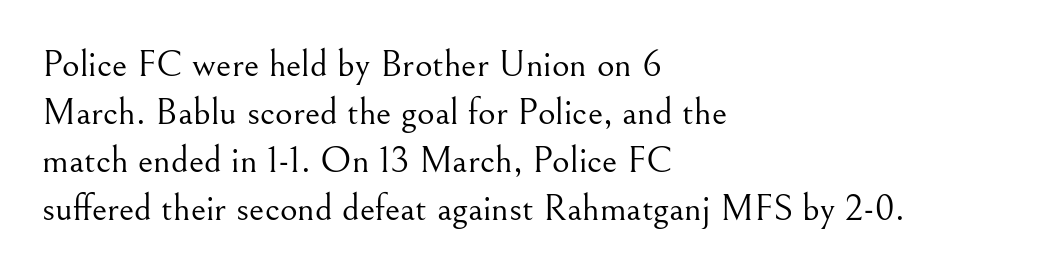
{"serif": "yes", "italic": "no", "bold": "no", "weight": "light", "width": "normal", "stroke_contrast": "medium", "x_height": "small", "monospaced": "no", "underline": "no", "align": "left", "line_spacing": "normal", "line_spacing_ratio": 1.26, "letter_spacing": "normal", "letter_spacing_em": 0.0, "glyph_px": 38}
